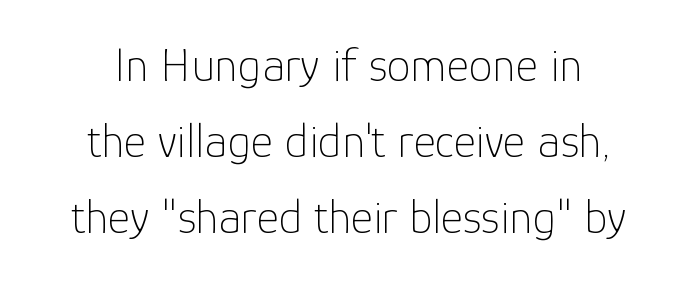
The letterforms sit shoulder to shoulder at normal distance. A normal amount of white space separates one row of letters from the next. No chunkiness to these letters — they're not bold. Alignment: centered. This sample uses a sans-serif face.
